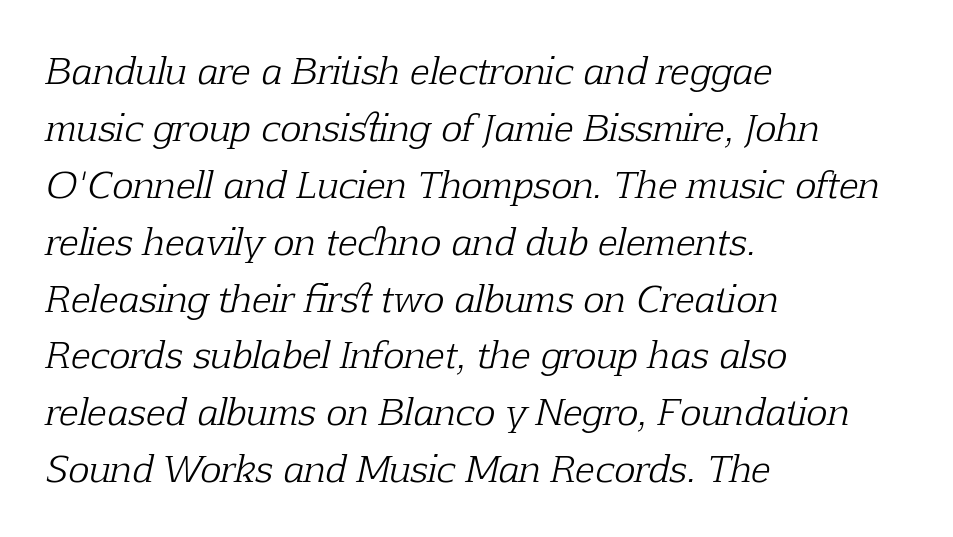
The image shows 36 px light serif type, italic (leaning right); set left-aligned, normal line spacing (1.58x), normal letter spacing, not underlined; low stroke contrast and a medium x-height.
